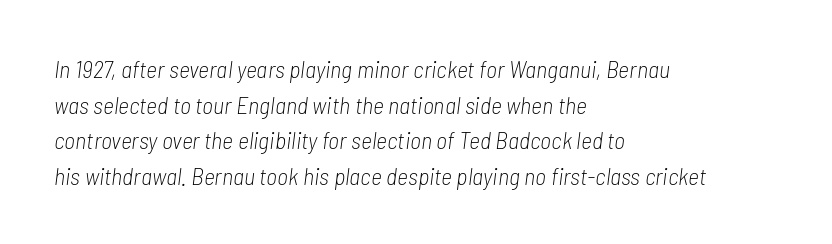
Decoration check: the copy has no underline. Nothing heavy about these letters — not bold at all. The paragraph has a hard left edge and a soft right edge. Inter-character spacing is left at the font's built-in metrics. Slant detected: the letters are inclined.
